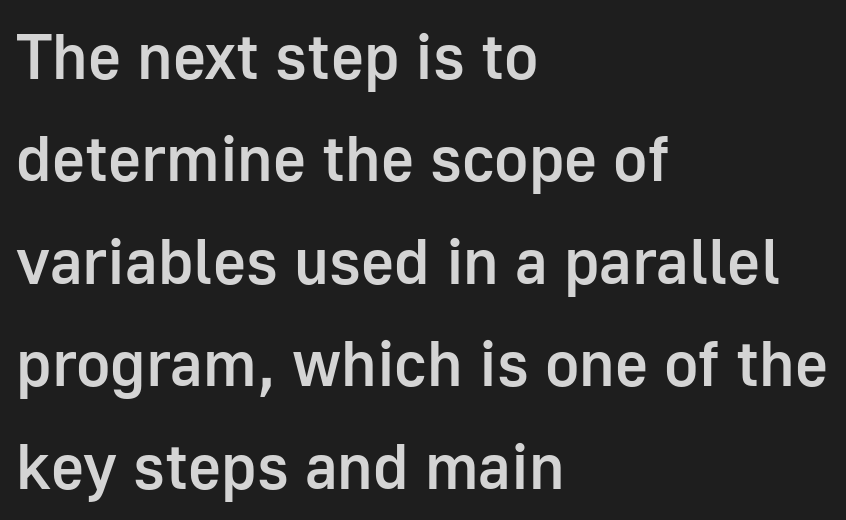
Q: Is the text bold? A: Semi-bold.
Q: Is the text italic (slanted)? A: No, it is upright.
Q: Is the typeface a serif or a sans-serif typeface? A: Sans-serif.
Q: Is the text underlined? A: No.
Q: How is the paragraph aligned? A: Left-aligned.
Q: Is the spacing between letters normal or unusually wide? A: Normal.
Q: Is the spacing between lines tight, normal or loose? A: Normal.
Q: Width (condensed, normal, or wide)? A: Normal.
Q: Stroke contrast? A: Low.
Q: x-height? A: Medium.
Q: Monospaced? A: No.
